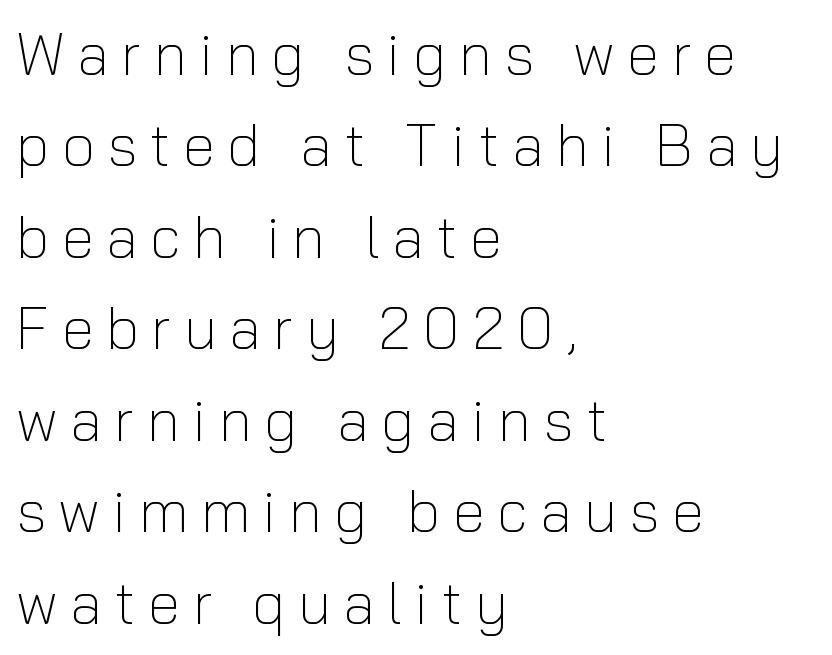
Look at the bottom of the vertical strokes: they stop flat, with no serifs. No italicization has been applied; the sample stays upright. Do the characters align in a grid? No, the font is proportional. Inter-character spacing is expanded well beyond the font's built-in metrics. These lines are set flush left with a ragged right edge. In terms of leading, this rendering sits right in the middle.
